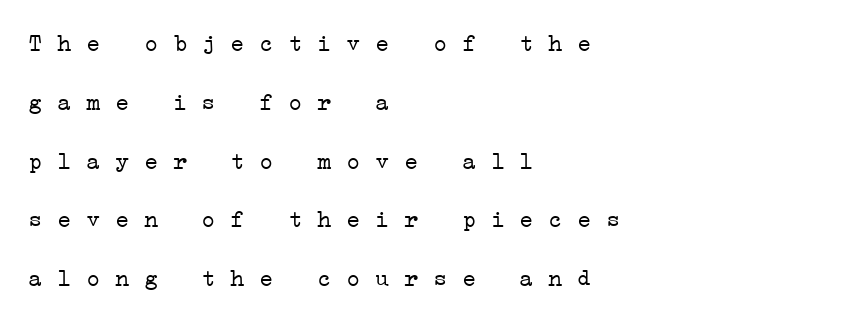
Q: Is the text bold? A: No.
Q: Is the text underlined? A: No.
Q: How is the paragraph aligned? A: Left-aligned.
Q: Is the spacing between letters normal or unusually wide? A: Normal.
Q: Is the spacing between lines tight, normal or loose? A: Loose.
